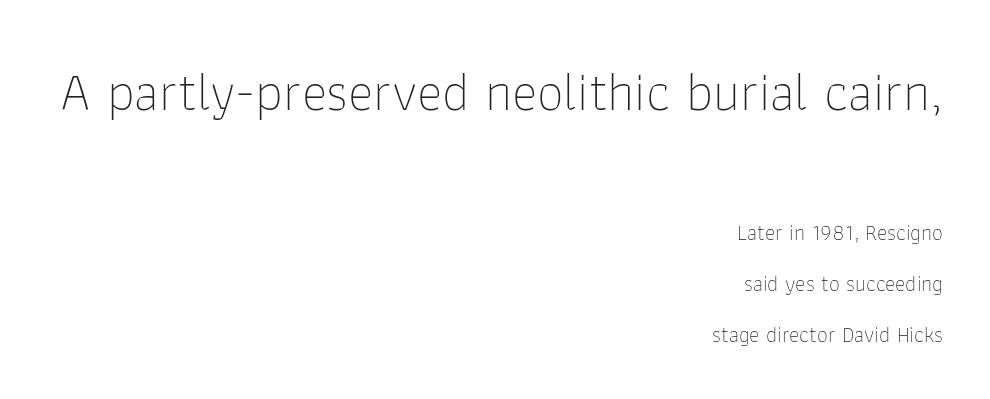
Q: Is the text bold? A: No.
Q: Is the text italic (slanted)? A: No, it is upright.
Q: Is the typeface a serif or a sans-serif typeface? A: Sans-serif.
Q: Is the text underlined? A: No.
Q: How is the paragraph aligned? A: Right-aligned.
Q: Is the spacing between letters normal or unusually wide? A: Normal.
Q: Is the spacing between lines tight, normal or loose? A: Loose.
Q: Which block of text is set in a larger size, the first (top) or the second (bottom)? A: The first (top) one.
Q: Width (condensed, normal, or wide)? A: Normal.
Q: Stroke contrast? A: Low.
Q: x-height? A: Medium.
Q: Monospaced? A: No.
